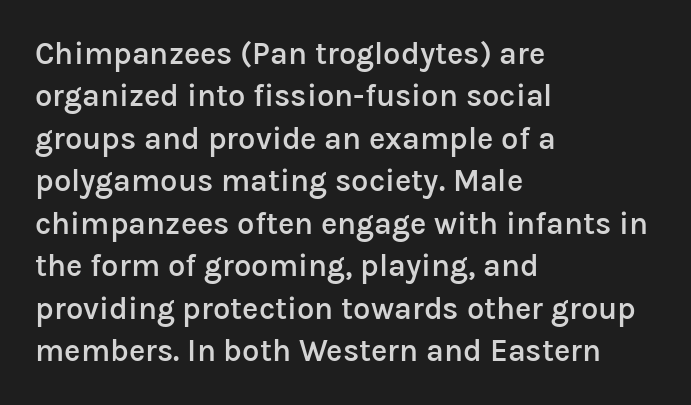
{"serif": "no", "italic": "no", "bold": "semi", "weight": "semibold", "width": "normal", "stroke_contrast": "low", "x_height": "medium", "monospaced": "no", "underline": "no", "align": "left", "line_spacing": "normal", "line_spacing_ratio": 1.37, "letter_spacing": "normal", "letter_spacing_em": 0.0, "glyph_px": 31}
